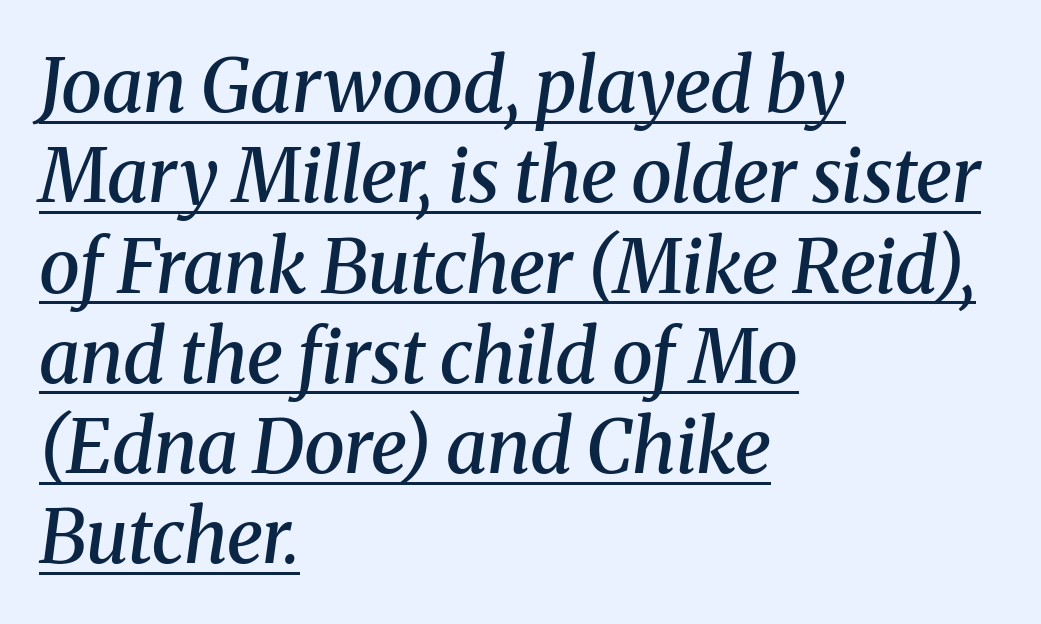
Q: Is the text bold? A: Semi-bold.
Q: Is the text italic (slanted)? A: Yes, it leans right by about 8 degrees.
Q: Is the typeface a serif or a sans-serif typeface? A: Serif.
Q: Is the text underlined? A: Yes.
Q: How is the paragraph aligned? A: Left-aligned.
Q: Is the spacing between letters normal or unusually wide? A: Normal.
Q: Width (condensed, normal, or wide)? A: Normal.
Q: Stroke contrast? A: Medium.
Q: x-height? A: Medium.
Q: Monospaced? A: No.
